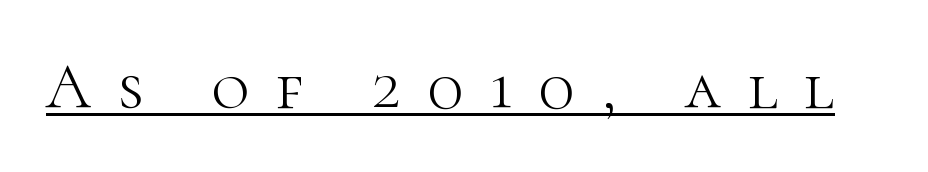
{"serif": "yes", "italic": "no", "bold": "no", "weight": "light", "width": "normal", "stroke_contrast": "high", "x_height": "medium", "monospaced": "no", "underline": "yes", "letter_spacing": "wide", "letter_spacing_em": 0.41, "glyph_px": 65}
